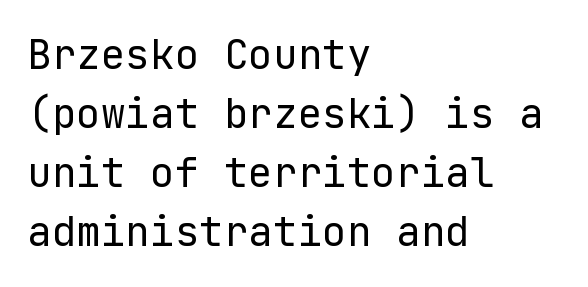
{"serif": "no", "italic": "no", "bold": "no", "weight": "regular", "width": "normal", "stroke_contrast": "low", "x_height": "medium", "underline": "no", "align": "left", "line_spacing": "normal", "line_spacing_ratio": 1.44, "letter_spacing": "normal", "letter_spacing_em": 0.0, "glyph_px": 41}
